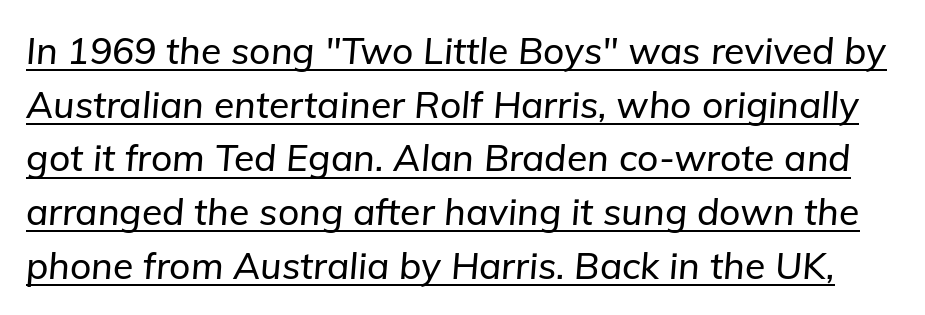
The rendering keeps characters at their native spacing. Like a heading marked for emphasis, these lines bear an underscore. Slanted lettering throughout. Think of a printed novel: that variable character pitch is what you see here.
